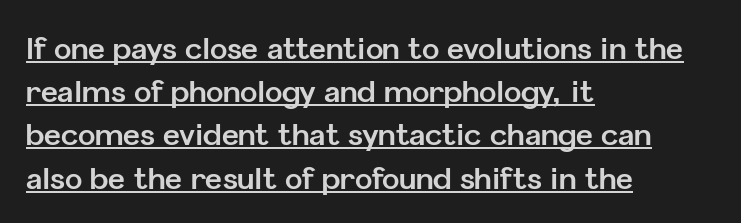
The image shows 29 px bold sans-serif type, upright; set left-aligned, normal line spacing (1.49x), normal letter spacing, underlined; low stroke contrast and a medium x-height.
